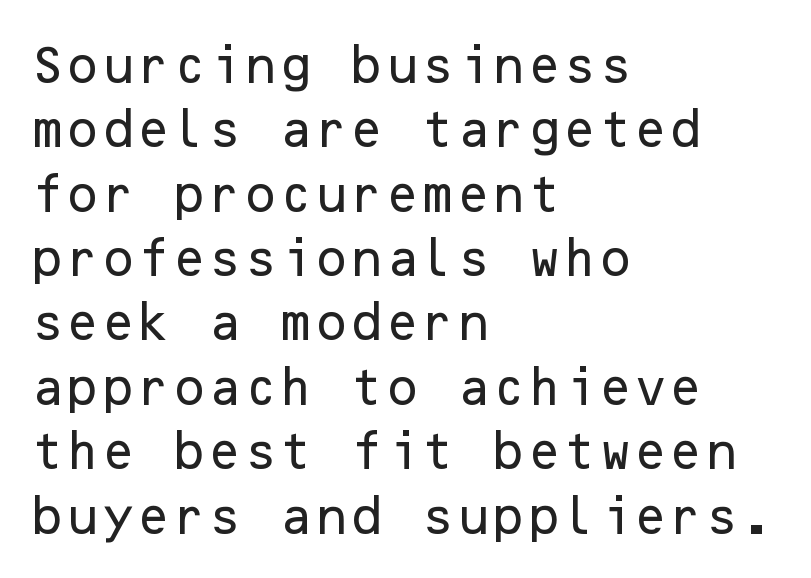
The image shows 41 px sans-serif type, upright; set left-aligned, normal line spacing (1.57x), normal letter spacing, not underlined; low stroke contrast and a medium x-height.
